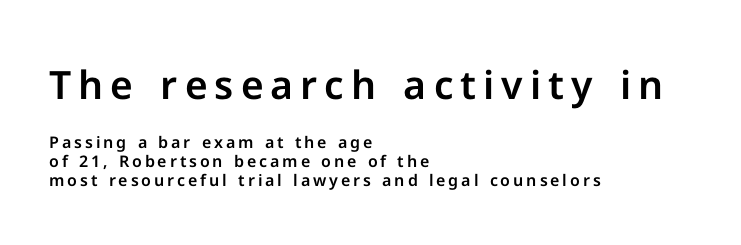
The image shows 39 px sans-serif type, upright; set left-aligned, line spacing 1.19x, not underlined; the first (top) block is 2.44x larger; low stroke contrast and a medium x-height.
